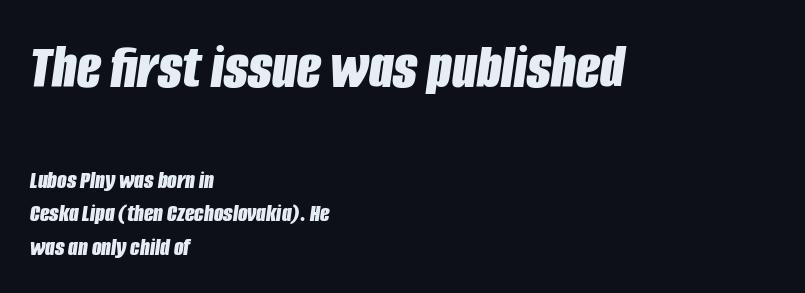
{"italic": "yes", "lean": "right", "slant_degrees": 8, "bold": "yes", "weight": "bold", "width": "condensed", "stroke_contrast": "low", "x_height": "large", "monospaced": "no", "underline": "no", "align": "left", "line_spacing": "normal", "line_spacing_ratio": 1.34, "letter_spacing": "normal", "letter_spacing_em": 0.0, "larger_block": "first", "size_ratio": 2.52, "glyph_px": 63}
